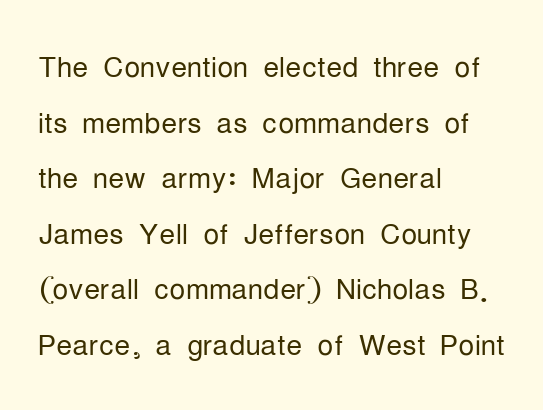
Q: Is the text bold? A: No.
Q: Is the text italic (slanted)? A: No, it is upright.
Q: Is the typeface a serif or a sans-serif typeface? A: Sans-serif.
Q: Is the text underlined? A: No.
Q: How is the paragraph aligned? A: Left-aligned.
Q: Is the spacing between letters normal or unusually wide? A: Normal.
Q: Is the spacing between lines tight, normal or loose? A: Normal.
Q: Width (condensed, normal, or wide)? A: Condensed.
Q: Stroke contrast? A: Low.
Q: x-height? A: Medium.
Q: Monospaced? A: No.
